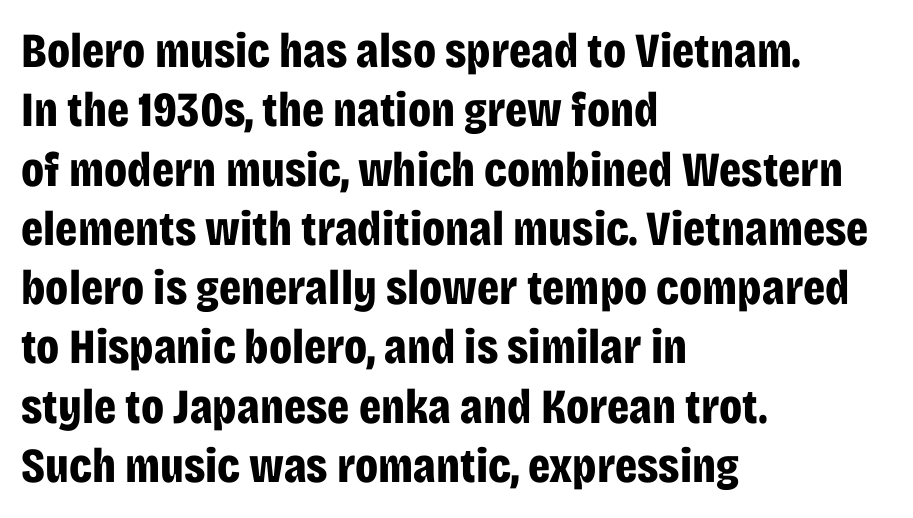
Typographically, this falls in the sans-serif category. Visually the block forms a straight wall on the left and a jagged coastline on the right. No italicization has been applied; the sample stays upright. These words are printed bold, with thick strokes throughout. The passage shown has conventional tracking throughout. Think of a printed novel: that variable character pitch is what you see here.
